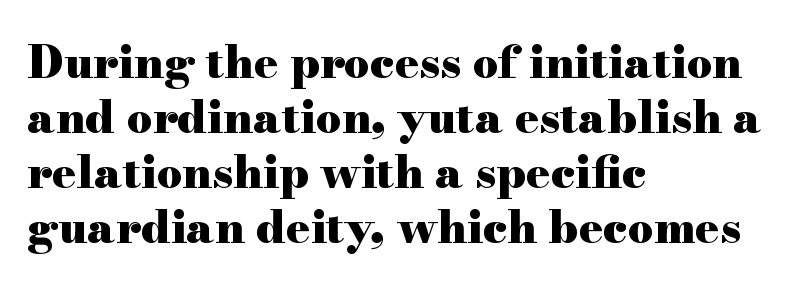
A roman cut, with each character standing at attention. Think of a printed novel: that variable character pitch is what you see here. Teacher's note: observe the even left margin — that is flush-left alignment. Tracking here is standard; glyphs follow each other at the usual distance. Type style note: has serifs. Plain, unruled lines of type.
